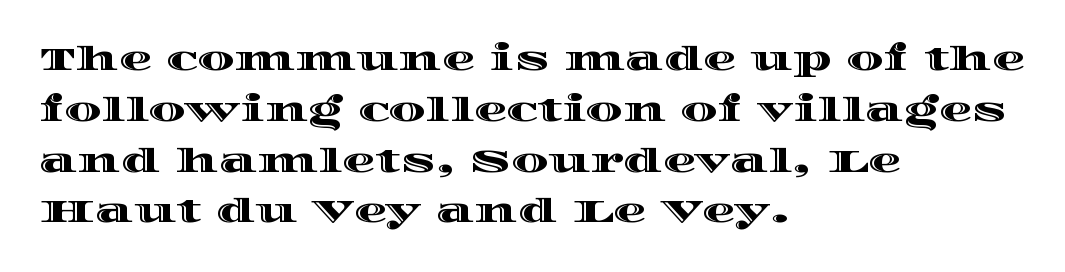
The image shows 33 px wide type, upright; set left-aligned, normal line spacing (1.54x), normal letter spacing, not underlined; a large x-height.
